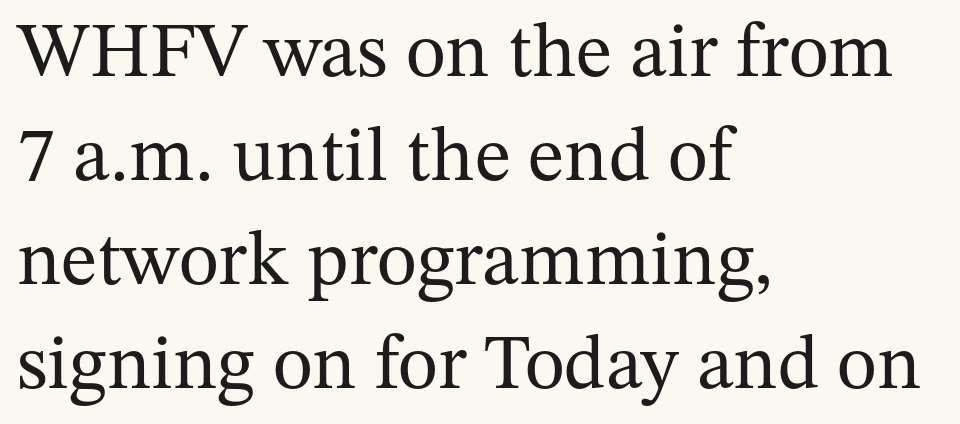
The image shows 77 px regular-weight serif type, upright; set left-aligned, normal line spacing (1.35x), normal letter spacing, not underlined; medium stroke contrast and a medium x-height.
